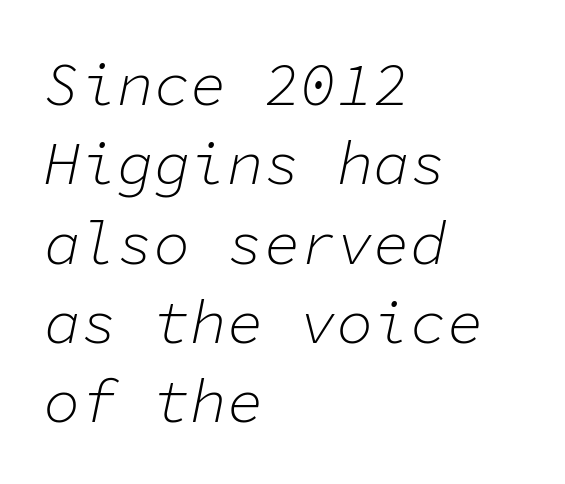
The image shows 61 px light type, italic (leaning right), monospaced; set left-aligned, normal line spacing (1.3x), normal letter spacing, not underlined; low stroke contrast and a medium x-height.
